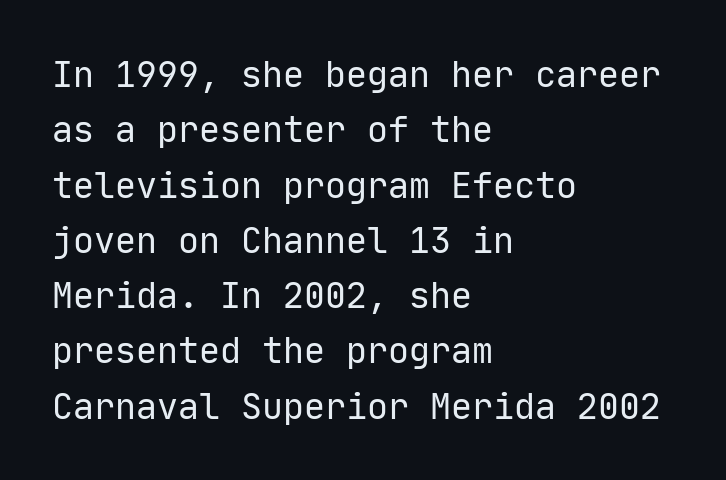
This rendering leaves character spacing at its baseline value. Plain, unruled lines of type. Is there any slant? The stems are plumb. Is the block centered? No — it sits flush against the left margin. What's the leading like? Ordinary, nothing unusual. The rendering uses typewriter-style spacing with identical character cells.
